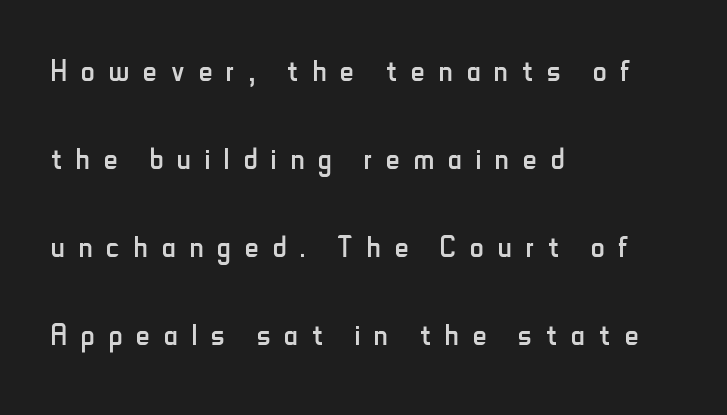
The image shows 38 px regular-weight, condensed sans-serif type, upright; set left-aligned, loose line spacing (2.32x), unusually wide letter spacing (+0.37 em), not underlined; low stroke contrast and a small x-height.
